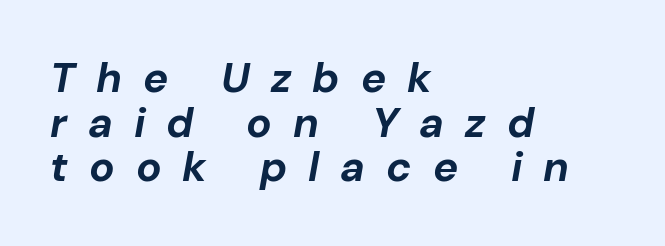
Q: Is the text bold? A: Yes.
Q: Is the text italic (slanted)? A: Yes, it leans right by about 10 degrees.
Q: Is the text underlined? A: No.
Q: How is the paragraph aligned? A: Left-aligned.
Q: Is the spacing between letters normal or unusually wide? A: Unusually wide.
Q: Is the spacing between lines tight, normal or loose? A: Tight.
Q: Width (condensed, normal, or wide)? A: Normal.
Q: Stroke contrast? A: Low.
Q: x-height? A: Medium.
Q: Monospaced? A: No.
